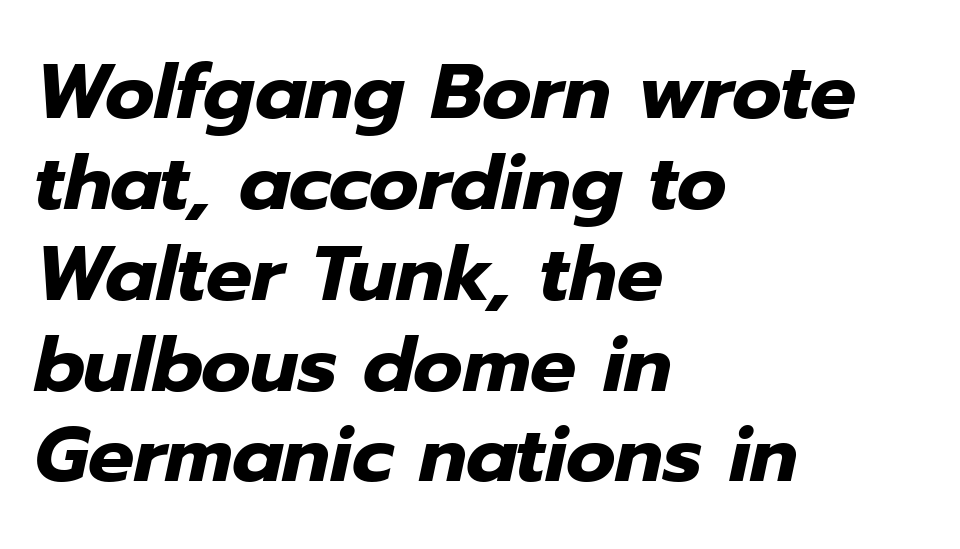
The image shows 77 px heavy type, italic (leaning right); set left-aligned, line spacing 1.18x, normal letter spacing, not underlined; low stroke contrast and a medium x-height.
